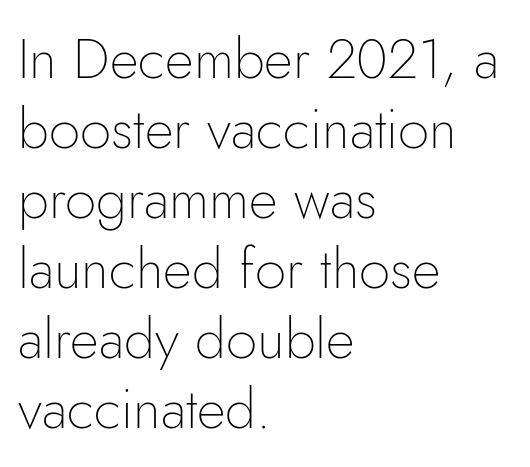
{"serif": "no", "italic": "no", "bold": "no", "weight": "thin", "width": "normal", "stroke_contrast": "low", "x_height": "small", "monospaced": "no", "underline": "no", "align": "left", "line_spacing": "normal", "line_spacing_ratio": 1.25, "letter_spacing": "normal", "letter_spacing_em": 0.0, "glyph_px": 56}
